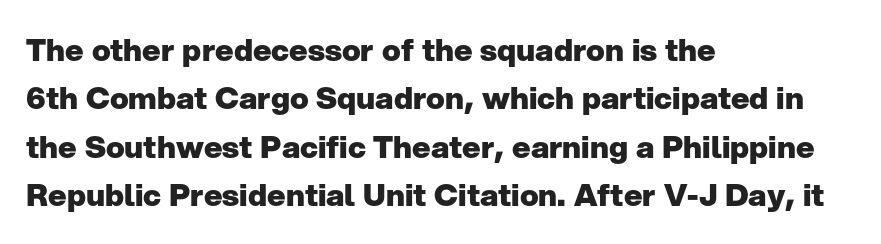
The image shows 31 px heavy sans-serif type, upright; set left-aligned, normal line spacing (1.56x), normal letter spacing, not underlined; low stroke contrast and a medium x-height.
